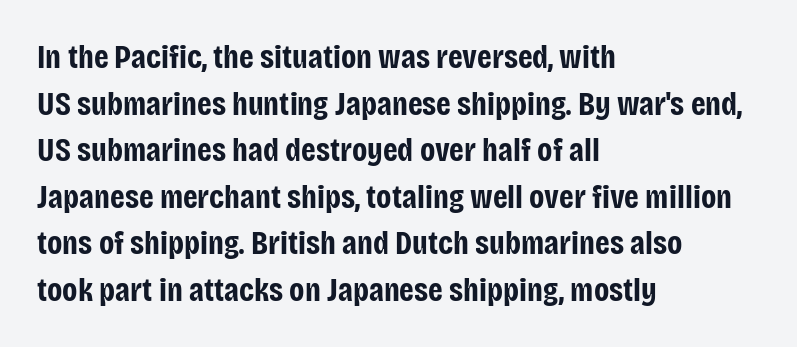
The image shows 33 px bold, condensed sans-serif type, upright; set left-aligned, normal line spacing (1.41x), normal letter spacing, not underlined; low stroke contrast and a large x-height.
